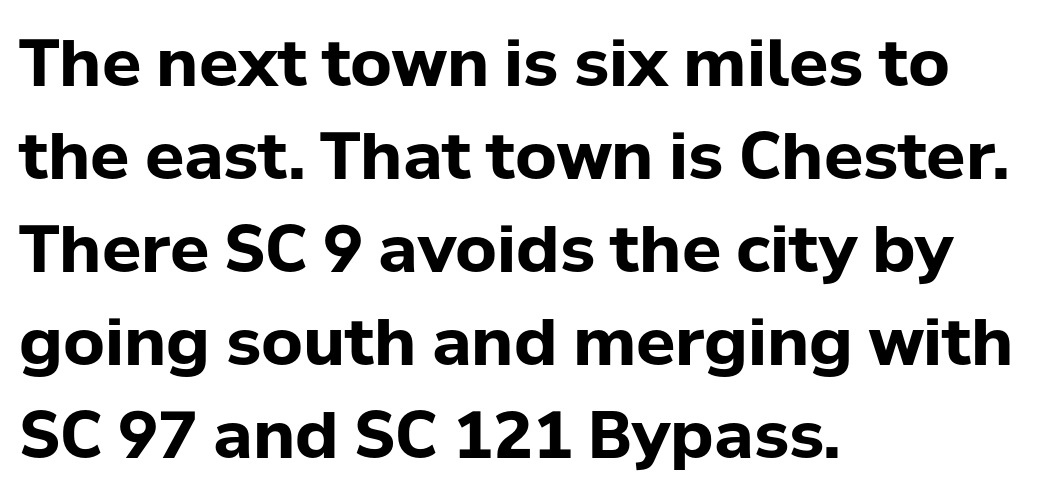
The passage shown is typed in a proportional face where columns would drift. You can tell from the bare stems that sans-serif type was used. As a designer I'd log this as weight 700, bold. Quick note: underline off.
